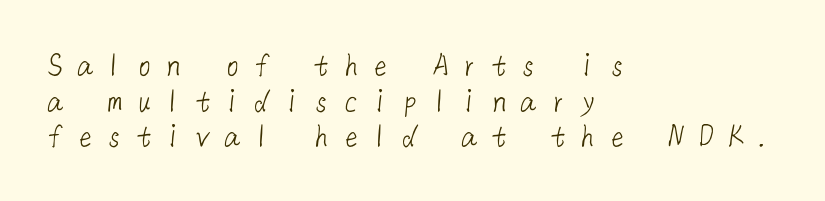
The image shows 34 px light sans-serif type; set left-aligned, tight line spacing (1.05x), unusually wide letter spacing (+0.37 em), not underlined; low stroke contrast and a medium x-height.
